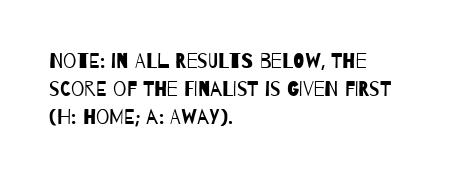
The image shows 21 px text type; set left-aligned, normal line spacing (1.34x), normal letter spacing, not underlined.
